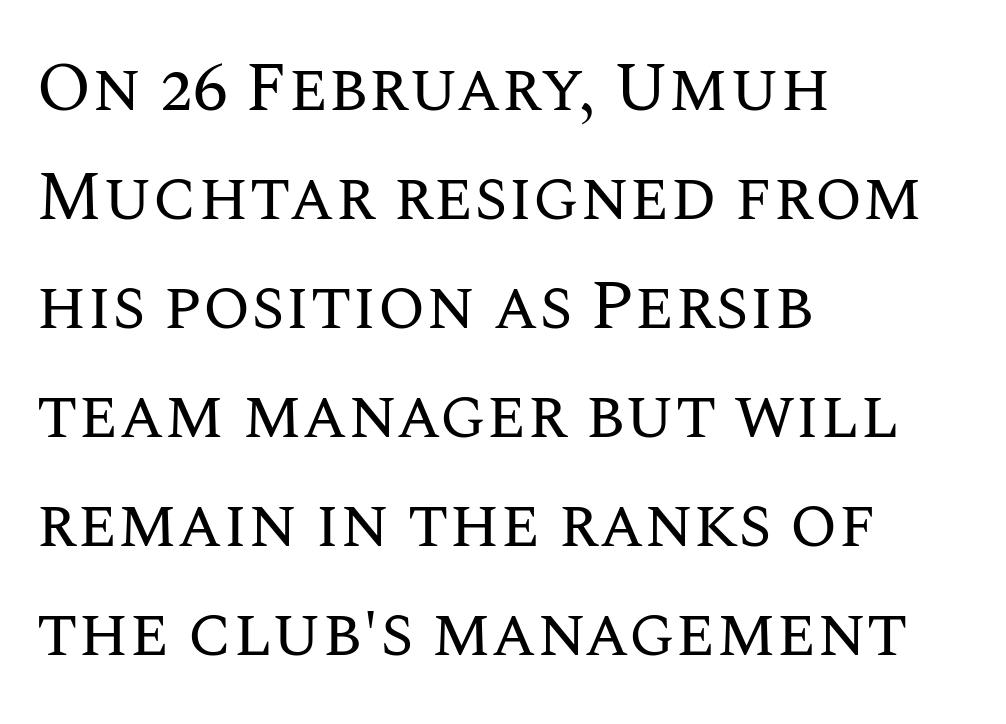
{"italic": "no", "bold": "no", "weight": "regular", "width": "normal", "stroke_contrast": "medium", "x_height": "large", "monospaced": "no", "underline": "no", "align": "left", "line_spacing": "normal", "line_spacing_ratio": 1.58, "letter_spacing": "normal", "letter_spacing_em": 0.0, "glyph_px": 69}
